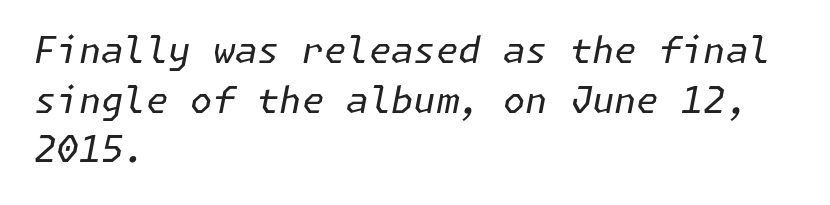
{"italic": "yes", "lean": "right", "slant_degrees": 11, "bold": "no", "weight": "regular", "width": "normal", "stroke_contrast": "low", "x_height": "medium", "underline": "no", "align": "left", "line_spacing": "normal", "line_spacing_ratio": 1.38, "letter_spacing": "normal", "letter_spacing_em": 0.0, "glyph_px": 36}
